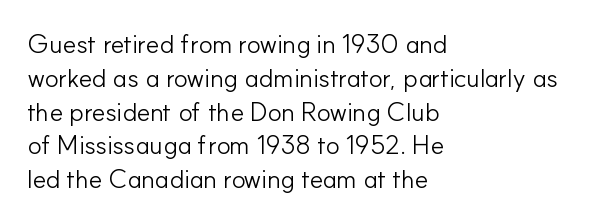
Q: Is the text bold? A: No.
Q: Is the text italic (slanted)? A: No, it is upright.
Q: Is the text underlined? A: No.
Q: How is the paragraph aligned? A: Left-aligned.
Q: Is the spacing between letters normal or unusually wide? A: Normal.
Q: Is the spacing between lines tight, normal or loose? A: Normal.
